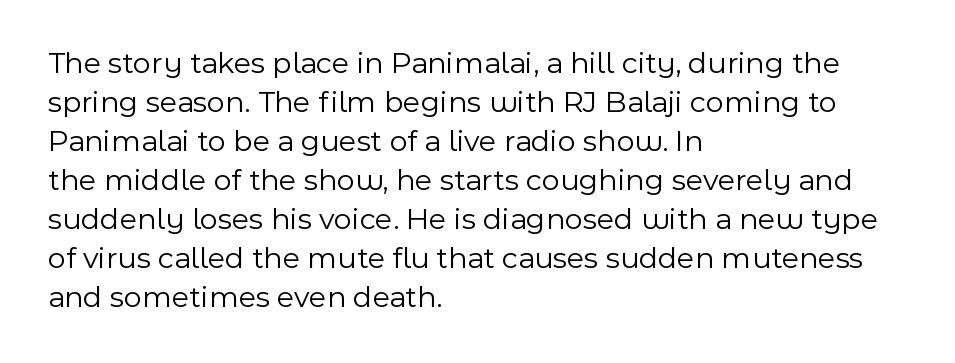
The image shows 31 px light sans-serif type, upright; set left-aligned, normal line spacing (1.26x), normal letter spacing, not underlined; a medium x-height.
